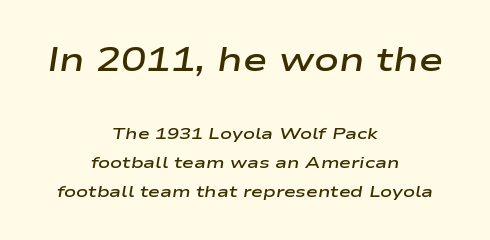
There's an unmistakable incline to the writing here. No extra tracking has been applied to these lines. Scale decreases going downward across the two blocks. What weight is shown? A semibold, between regular and bold. Each letter keeps its own natural width here, so spacing adapts to shape.
